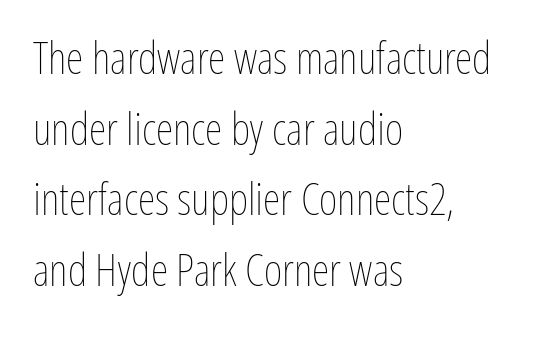
Q: Is the text bold? A: No.
Q: Is the text italic (slanted)? A: No, it is upright.
Q: Is the text underlined? A: No.
Q: How is the paragraph aligned? A: Left-aligned.
Q: Is the spacing between letters normal or unusually wide? A: Normal.
Q: Is the spacing between lines tight, normal or loose? A: Normal.
Q: Width (condensed, normal, or wide)? A: Condensed.
Q: Stroke contrast? A: Low.
Q: x-height? A: Medium.
Q: Monospaced? A: No.
